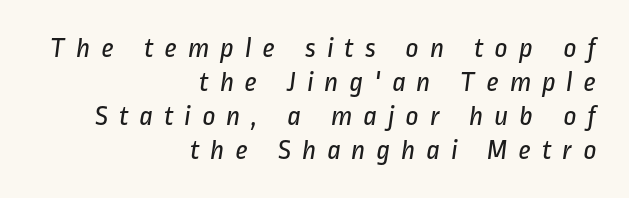
Is this a fixed-width face? No — the glyphs have proportional, varying widths. Note: no serifs on the glyphs. Quick note: underline off. The rag falls on the left side of this text block.
